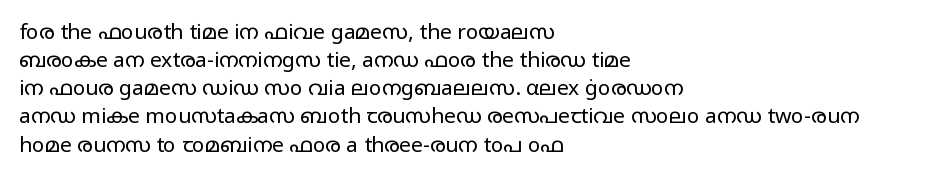
The image shows 21 px text type, upright; set left-aligned, normal line spacing (1.34x), normal letter spacing, not underlined.
